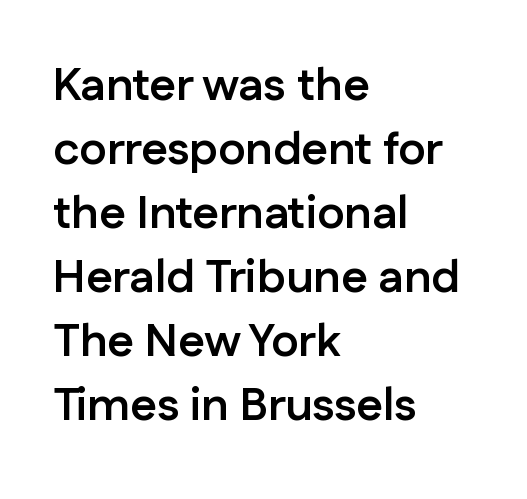
The font family rendered here belongs to the sans-serif group. The type is set solid horizontally, with unmodified tracking. Posture: upright roman. The glyphs are unaccompanied by any horizontal stroke below them. The font is running at its bold setting. The setting favours the left margin, as ordinary paragraphs usually do.
